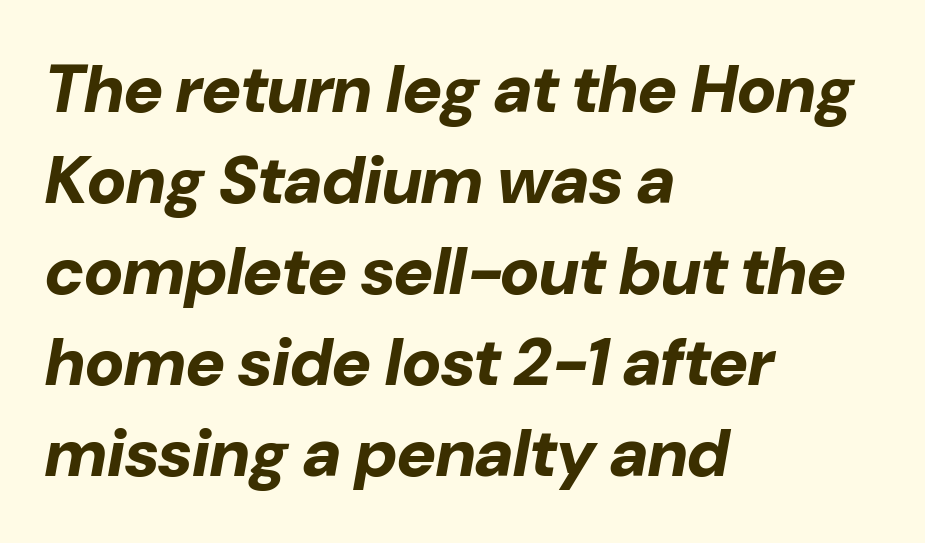
The image shows 67 px bold type, italic (leaning right); set left-aligned, normal line spacing (1.36x), normal letter spacing, not underlined; low stroke contrast and a medium x-height.
